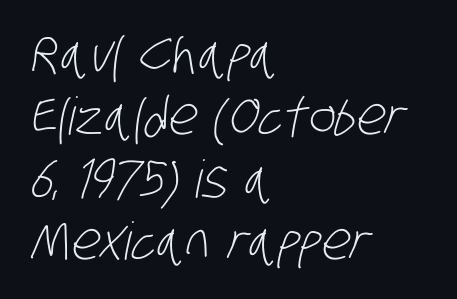
{"serif": "no", "bold": "no", "weight": "light", "width": "condensed", "stroke_contrast": "low", "x_height": "large", "monospaced": "no", "underline": "no", "align": "left", "line_spacing_ratio": 1.2, "letter_spacing": "normal", "letter_spacing_em": 0.0, "glyph_px": 52}
